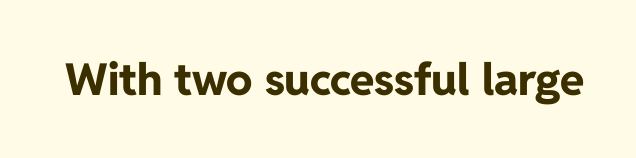
{"serif": "no", "italic": "no", "bold": "yes", "weight": "bold", "width": "normal", "stroke_contrast": "low", "x_height": "medium", "monospaced": "no", "underline": "no", "letter_spacing": "normal", "letter_spacing_em": 0.0, "glyph_px": 44}
